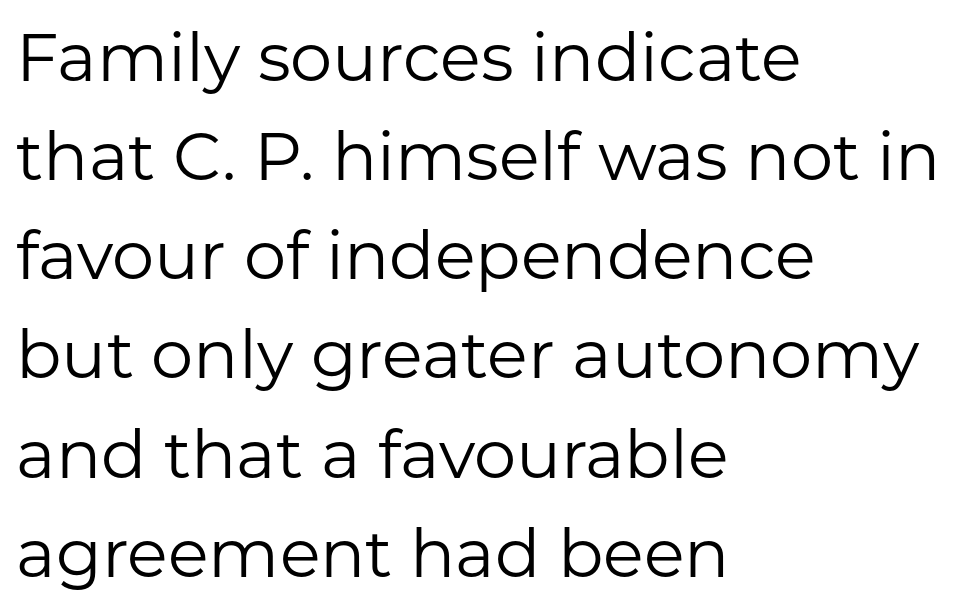
Are there feet on the stems? There aren't — it's a sans. No extra tracking has been applied to these lines. Any mark beneath the type? The region is blank. Notice how descenders clear the ascenders below comfortably — that's standard leading. The letters stand upright; this is a roman face. Short and long lines alike share a common starting point at left.
